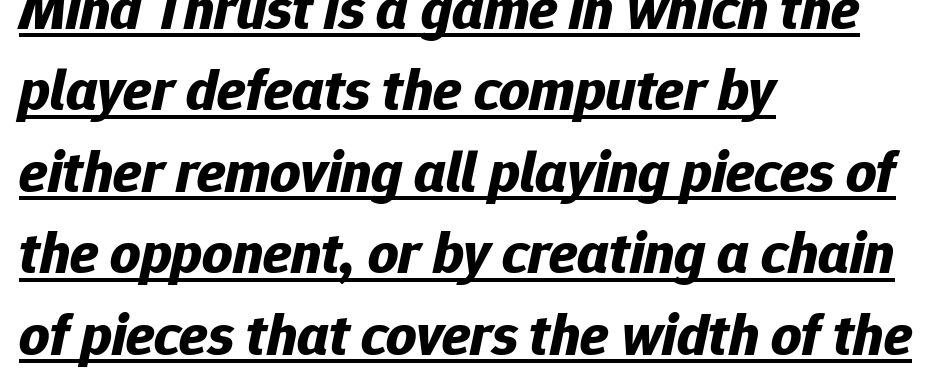
The image shows 59 px bold type, italic (leaning right); set left-aligned, normal line spacing (1.38x), normal letter spacing, underlined; low stroke contrast and a medium x-height.
